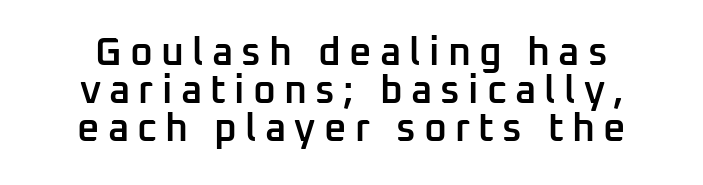
{"serif": "no", "italic": "no", "bold": "semi", "weight": "semibold", "width": "normal", "stroke_contrast": "low", "x_height": "medium", "monospaced": "no", "underline": "no", "line_spacing": "tight", "line_spacing_ratio": 0.98, "letter_spacing": "wide", "letter_spacing_em": 0.21, "glyph_px": 39}
